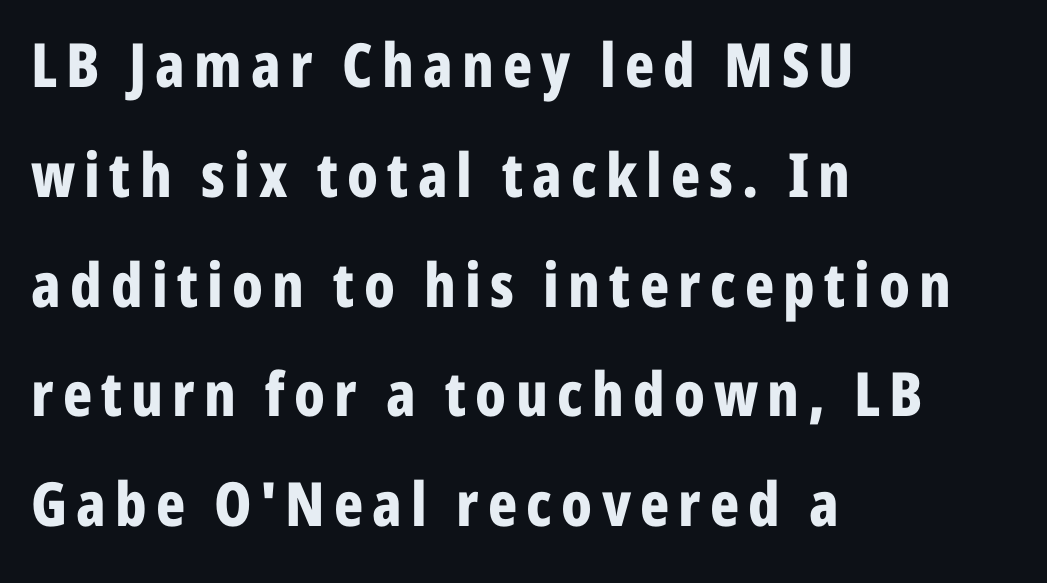
Layout note: lines flush left. Looks like regular typesetting: each glyph gets only the width it needs. Does the type have serifs? No, each stem ends abruptly. The area under the type is left untouched. The letters stand upright; this is a roman face. Is the type bold? Yes — the strokes are clearly thick and heavy.
